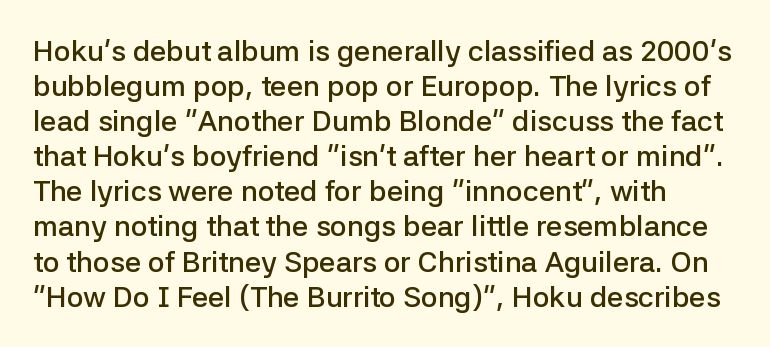
{"serif": "no", "italic": "no", "bold": "semi", "weight": "semibold", "width": "normal", "stroke_contrast": "low", "x_height": "medium", "monospaced": "no", "underline": "no", "align": "left", "line_spacing_ratio": 1.21, "letter_spacing": "normal", "letter_spacing_em": 0.0, "glyph_px": 29}
